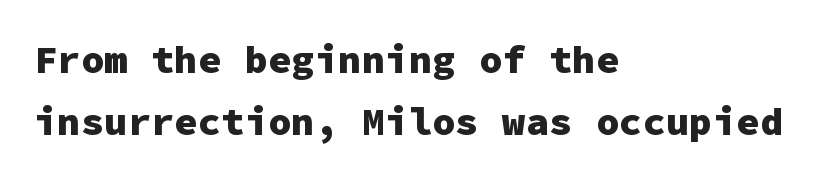
The designer went with a sans here, leaving each stem footless. You'd pick this weight for a headline — it's a proper bold. Spacing verdict: monospaced, one width for all characters. Nothing unusual about the tracking: characters are spaced as the font intends. If you drew a ruler down the left edge, every line would touch it.
